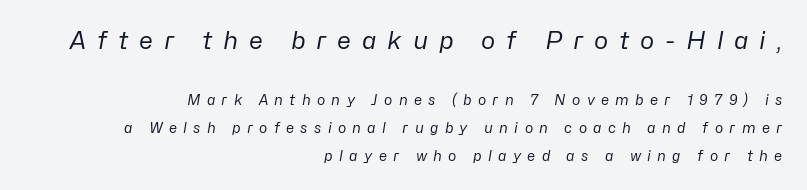
Q: Is the text bold? A: No.
Q: Is the text italic (slanted)? A: Yes, it leans right by about 10 degrees.
Q: Is the text underlined? A: No.
Q: How is the paragraph aligned? A: Right-aligned.
Q: Is the spacing between letters normal or unusually wide? A: Unusually wide.
Q: Is the spacing between lines tight, normal or loose? A: Loose.
Q: Which block of text is set in a larger size, the first (top) or the second (bottom)? A: The first (top) one.
